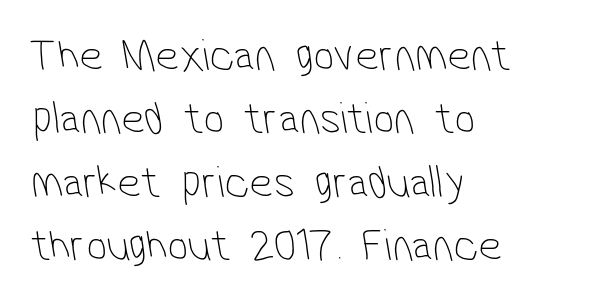
Q: Is the text bold? A: No.
Q: Is the typeface a serif or a sans-serif typeface? A: Sans-serif.
Q: Is the text underlined? A: No.
Q: How is the paragraph aligned? A: Left-aligned.
Q: Is the spacing between letters normal or unusually wide? A: Normal.
Q: Is the spacing between lines tight, normal or loose? A: Normal.
Q: Width (condensed, normal, or wide)? A: Condensed.
Q: Stroke contrast? A: Low.
Q: x-height? A: Medium.
Q: Monospaced? A: No.
